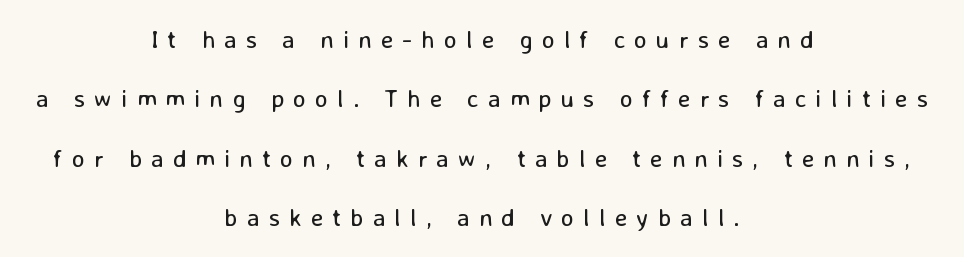
Q: Is the text bold? A: No.
Q: Is the text italic (slanted)? A: No, it is upright.
Q: Is the text underlined? A: No.
Q: How is the paragraph aligned? A: Centered.
Q: Is the spacing between letters normal or unusually wide? A: Unusually wide.
Q: Is the spacing between lines tight, normal or loose? A: Loose.
